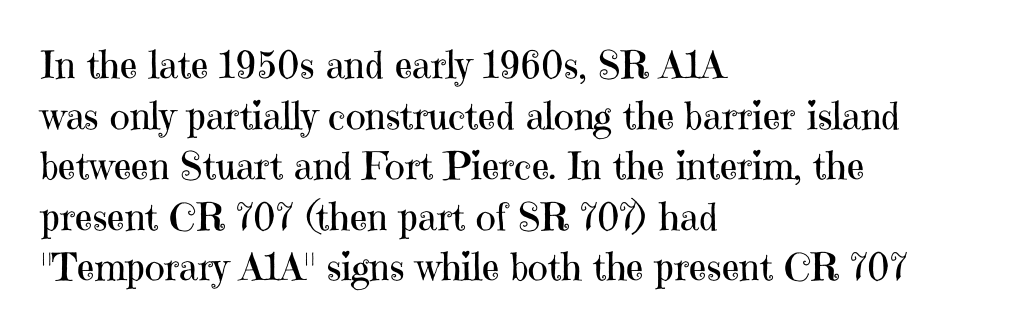
Descenders are the only things crossing below the line. This is the regular roman posture of the typeface. Teacher's note: observe the even left margin — that is flush-left alignment. Examine the stroke ends and you'll spot serifs.
